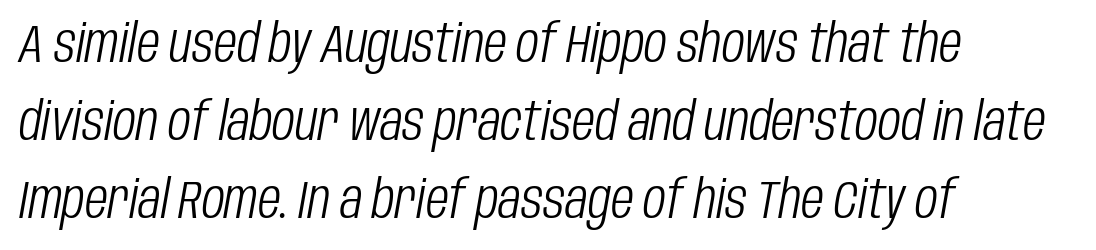
The image shows 53 px light, condensed type, italic (leaning right); set left-aligned, normal line spacing (1.47x), normal letter spacing, not underlined; low stroke contrast and a large x-height.
